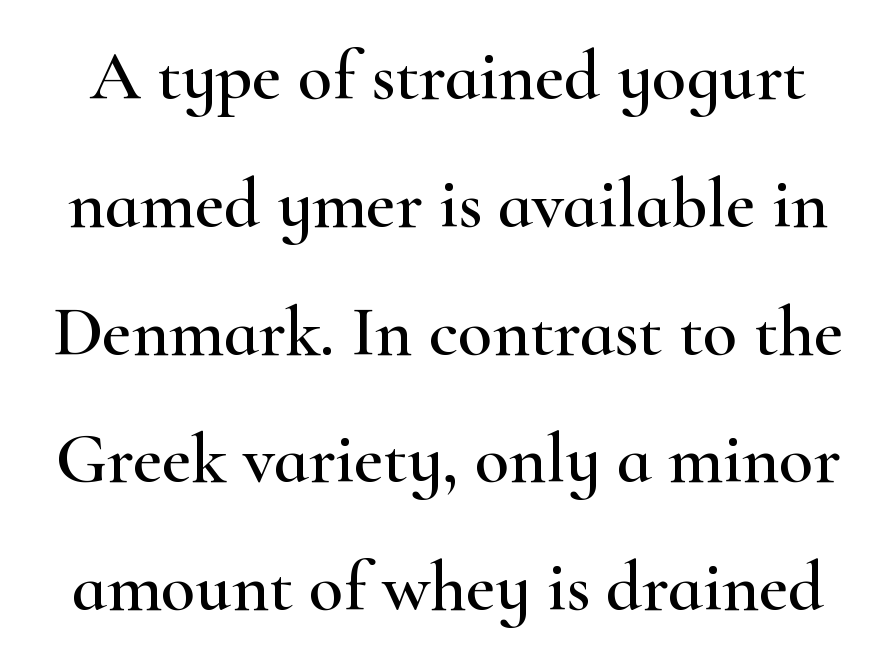
Ordinary non-slanted type is in use. Check under the words: just untouched page. The designer went with a serif here, giving each stem small feet. This sample has the flowing, uneven cadence of proportional lettering. Students, note that the glyphs here touch the page at normal intervals.
